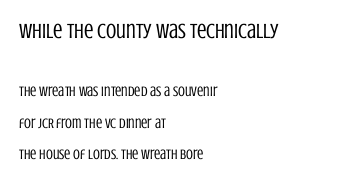
The image shows 21 px text type, upright; set left-aligned, loose line spacing (2.25x), normal letter spacing, not underlined; the first (top) block is 1.5x larger.
